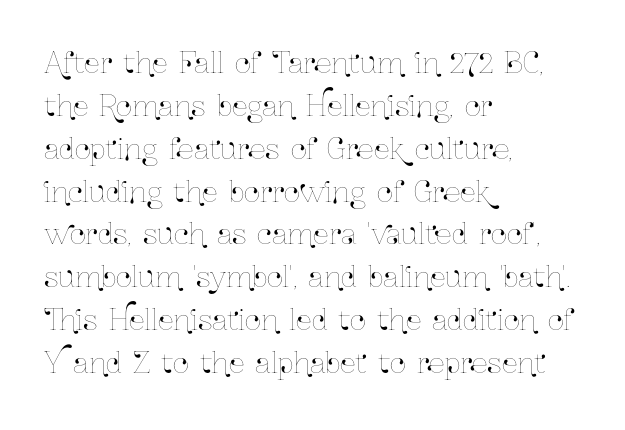
Q: Is the text italic (slanted)? A: No, it is upright.
Q: Is the text underlined? A: No.
Q: How is the paragraph aligned? A: Left-aligned.
Q: Is the spacing between letters normal or unusually wide? A: Normal.
Q: Is the spacing between lines tight, normal or loose? A: Normal.
Q: Width (condensed, normal, or wide)? A: Condensed.
Q: Stroke contrast? A: Low.
Q: x-height? A: Medium.
Q: Monospaced? A: No.
